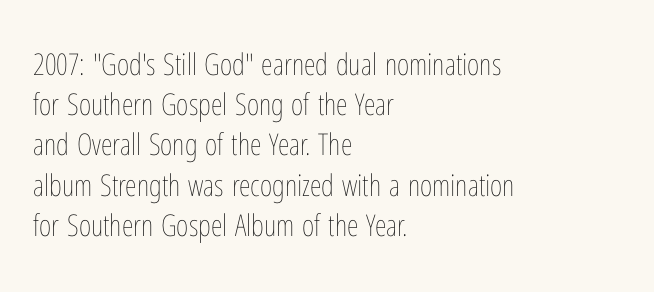
The image shows 30 px thin, condensed type, upright; set left-aligned, normal line spacing (1.34x), normal letter spacing, not underlined; low stroke contrast and a medium x-height.
